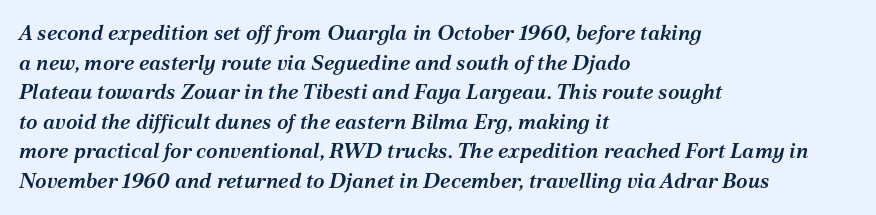
If you measured baseline to baseline, you'd find a middling distance. Compared with an ordinary text face, these strokes are moderately heavier — a semibold. Does extra space separate the letters? No, they use regular spacing. Every row of glyphs begins at an identical x-position on the left. Is the type slanted? Yes — the strokes lean at a clear angle. No word sits above an underline.
